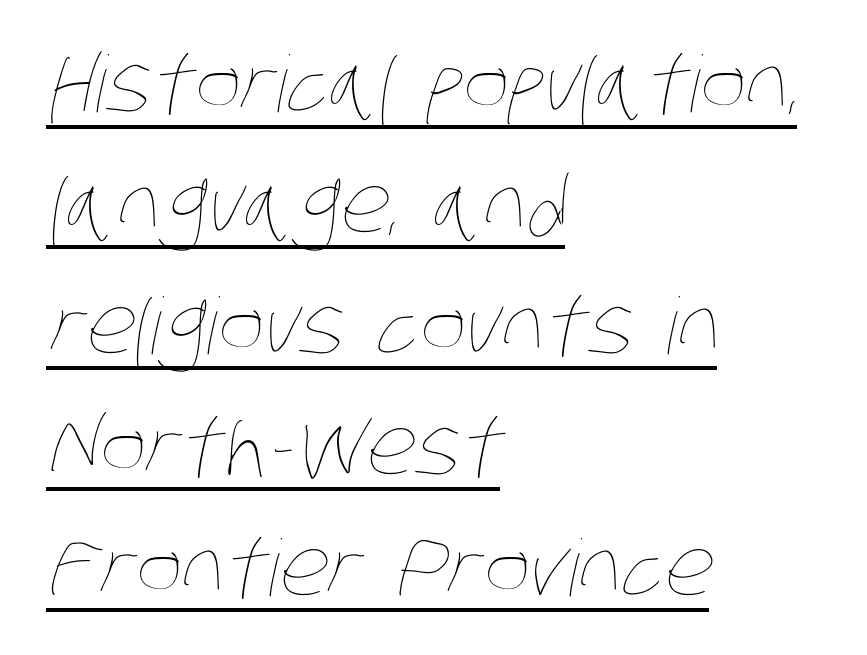
The image shows 78 px thin, condensed type; set left-aligned, normal line spacing (1.55x), normal letter spacing, underlined; low stroke contrast and a large x-height.
